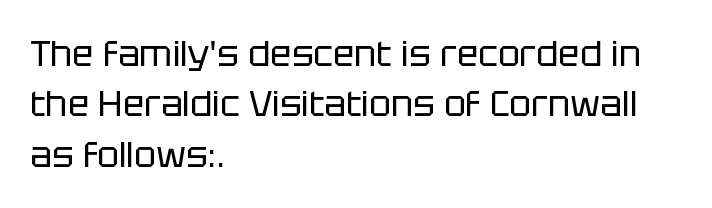
The image shows 36 px regular-weight sans-serif type, upright; set left-aligned, normal line spacing (1.4x), normal letter spacing, not underlined; low stroke contrast and a large x-height.
